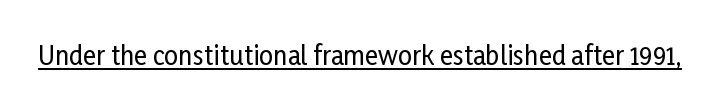
The image shows 25 px text type, upright; set normal letter spacing, underlined.
